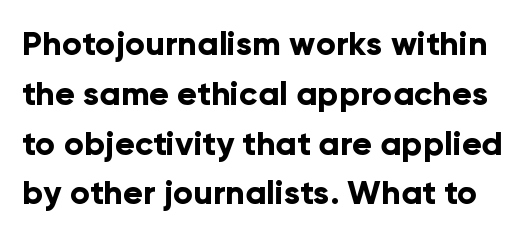
The typeface chosen for these lines omits serifs. Character widths vary here, with narrow letters taking less room than wide ones. The letters sit at their default tracking, neither squeezed nor spread. Italic? Not at all — the glyphs are vertical.
